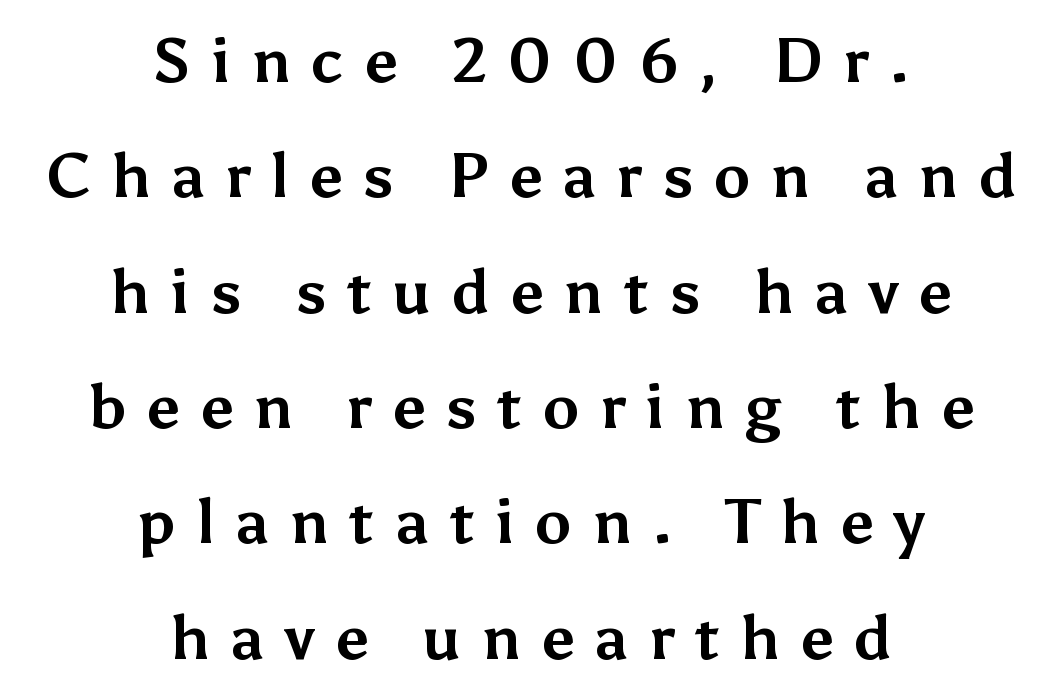
The image shows 62 px bold sans-serif type, upright; set centered, line spacing 1.86x, unusually wide letter spacing (+0.32 em), not underlined; medium stroke contrast and a medium x-height.
